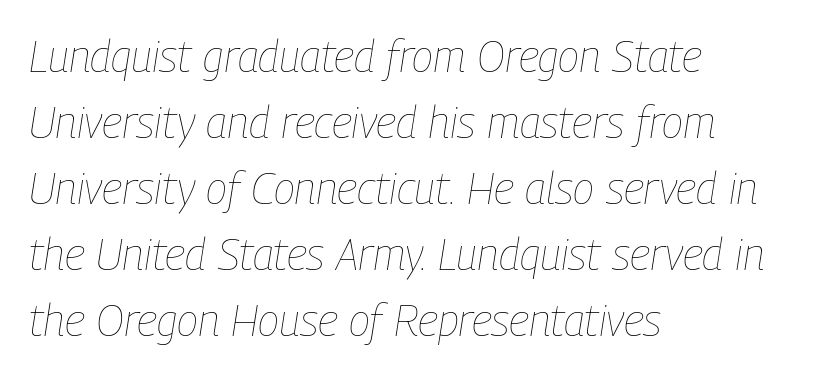
Q: Is the text bold? A: No.
Q: Is the text italic (slanted)? A: Yes, it leans right by about 9 degrees.
Q: Is the text underlined? A: No.
Q: How is the paragraph aligned? A: Left-aligned.
Q: Is the spacing between letters normal or unusually wide? A: Normal.
Q: Is the spacing between lines tight, normal or loose? A: Normal.
Q: Width (condensed, normal, or wide)? A: Condensed.
Q: Stroke contrast? A: Low.
Q: x-height? A: Medium.
Q: Monospaced? A: No.
